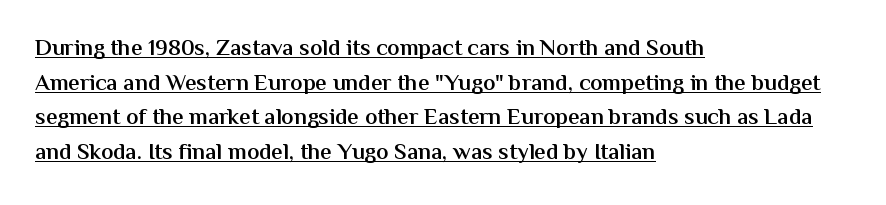
Upright lettering throughout. You could call the tracking neutral — neither tight nor loose. Every letter is mildly thick-stroked: semibold rather than bold. Quick note: interline space is typical. Teacher's note: observe the even left margin — that is flush-left alignment. What decoration does the sample have? An underline.
